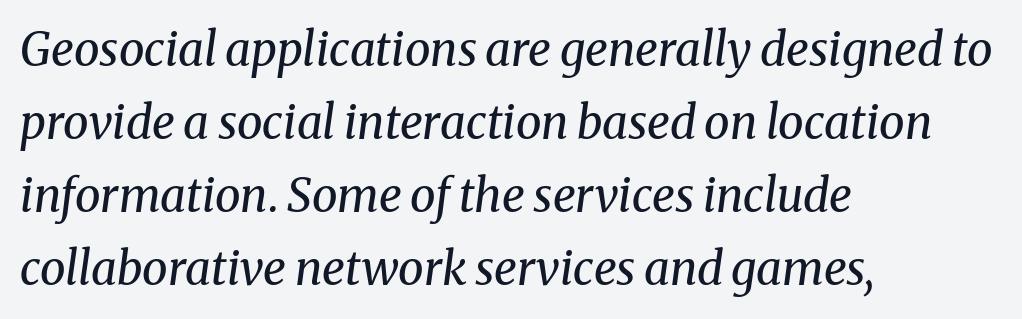
The image shows 46 px regular-weight serif type, italic (leaning right); set left-aligned, normal line spacing (1.59x), normal letter spacing, not underlined; medium stroke contrast and a medium x-height.
